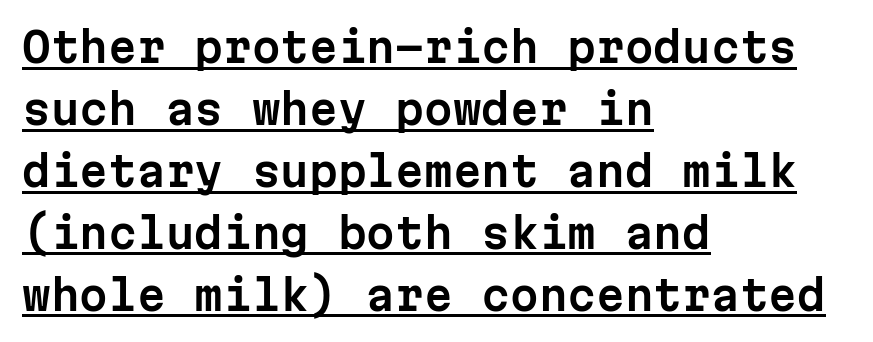
The image shows 41 px sans-serif type, upright, monospaced; set left-aligned, normal line spacing (1.51x), normal letter spacing, underlined; low stroke contrast and a medium x-height.
